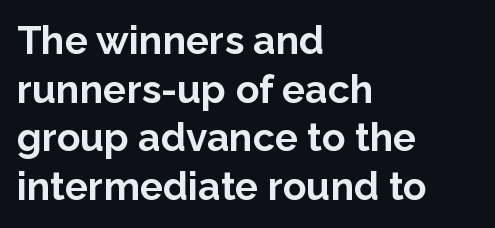
Chunky letters — that's bold for sure. Style check: upright. What's the leading like? Ordinary, nothing unusual. Each line starts at the same left margin while the right side varies.
